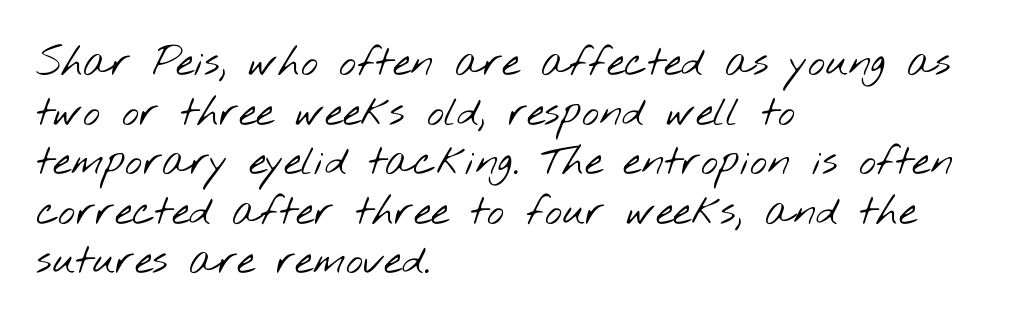
{"serif": "no", "bold": "no", "weight": "light", "width": "wide", "stroke_contrast": "low", "x_height": "small", "monospaced": "no", "underline": "no", "align": "left", "line_spacing_ratio": 1.21, "letter_spacing": "normal", "letter_spacing_em": 0.0, "glyph_px": 41}
